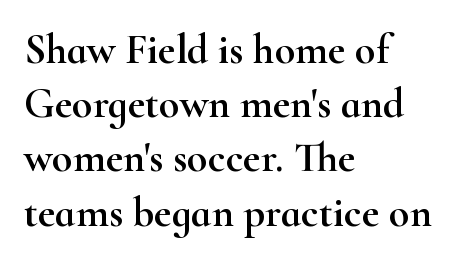
The image shows 42 px wide serif type, upright; set left-aligned, normal line spacing (1.29x), normal letter spacing, not underlined; high stroke contrast and a small x-height.
